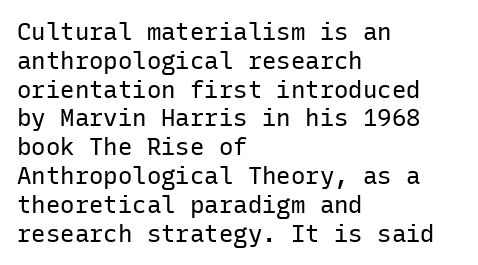
Horizontal alignment here is leftward, the default for most running prose. Is the stroke heavy? The answer is a plain regular-or-lighter. Posture: upright roman. The baseline area is clear. Between one letter and the next there's only the usual sliver of space.
